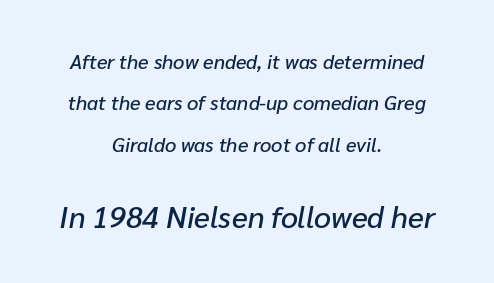
{"italic": "yes", "lean": "right", "slant_degrees": 10, "width": "normal", "stroke_contrast": "low", "x_height": "medium", "monospaced": "no", "underline": "no", "align": "center", "line_spacing": "loose", "line_spacing_ratio": 2.07, "letter_spacing": "normal", "letter_spacing_em": 0.0, "larger_block": "second", "size_ratio": 1.5, "glyph_px": 30}
